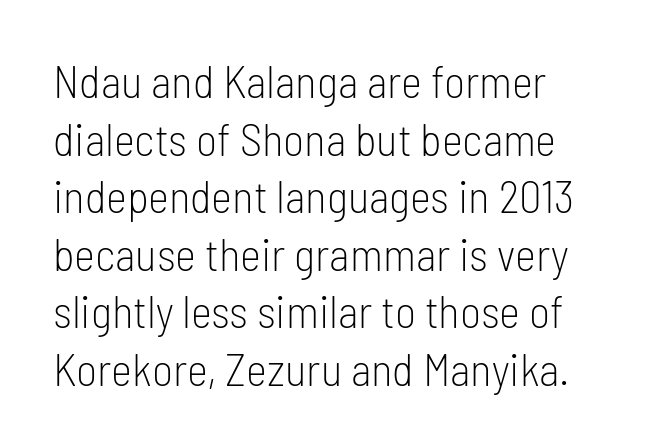
The image shows 45 px light, condensed sans-serif type, upright; set left-aligned, normal line spacing (1.28x), normal letter spacing, not underlined; low stroke contrast and a medium x-height.
